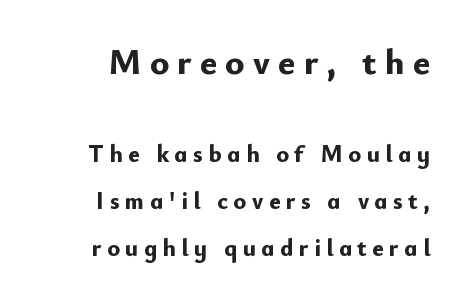
Letterform terminals end flat and unadorned throughout the passage. Caption: upper text group enlarged, lower text group reduced. Descenders hang freely into open space. Is there any slant? The stems are plumb. Think of a printed novel: that variable character pitch is what you see here. Reading down the column, the eye jumps a long way to each next line.
